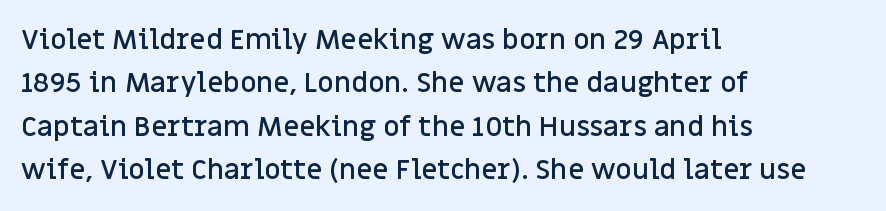
The image shows 28 px semibold sans-serif type, upright; set left-aligned, normal line spacing (1.55x), normal letter spacing, not underlined; low stroke contrast and a large x-height.
